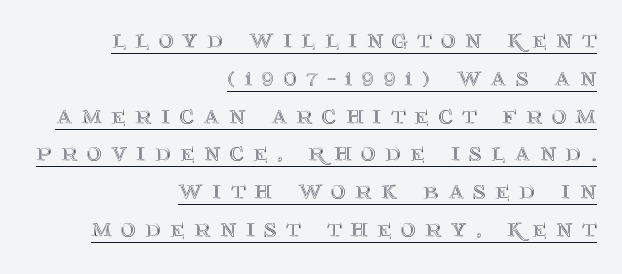
{"italic": "no", "width": "normal", "x_height": "large", "monospaced": "no", "underline": "yes", "align": "right", "line_spacing": "normal", "line_spacing_ratio": 1.35, "letter_spacing": "wide", "letter_spacing_em": 0.33, "glyph_px": 28}
